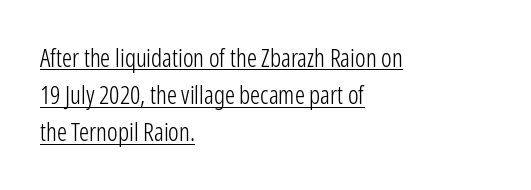
{"italic": "no", "bold": "no", "underline": "yes", "align": "left", "line_spacing": "normal", "line_spacing_ratio": 1.49, "letter_spacing": "normal", "letter_spacing_em": 0.0, "glyph_px": 25}
